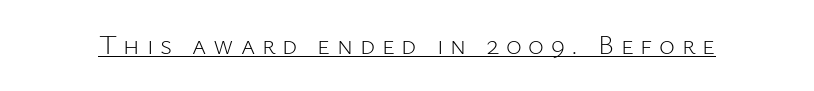
Q: Is the text bold? A: No.
Q: Is the text italic (slanted)? A: No, it is upright.
Q: Is the text underlined? A: Yes.
Q: Is the spacing between letters normal or unusually wide? A: Unusually wide.
